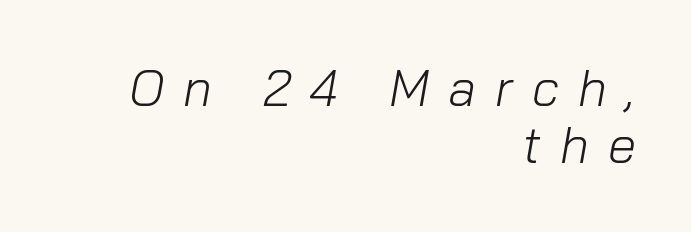
Where is the straight margin? On the right. Do the characters align in a grid? No, the font is proportional. The lines are packed closely together with very little leading. Short note: letters widely spaced. Underline: absent.
